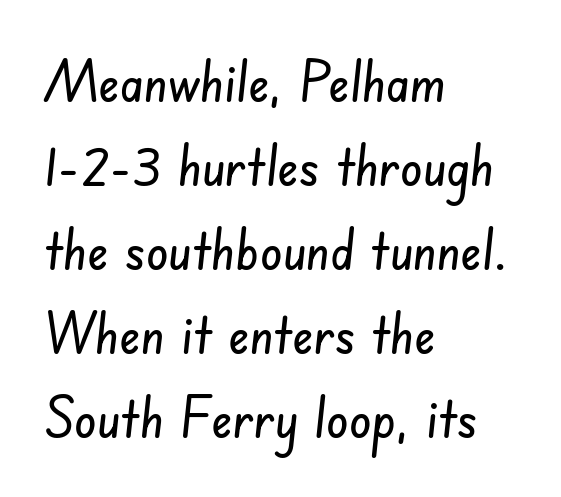
How would I describe the line gaps? Plain and ordinary. Honestly, there is no underline to notice here at all. Caption: standard tracking, unaltered. The letters carry no serifs — their stems end cleanly without finishing strokes. A student would call this left alignment; a typographer would say flush left, rag right. Is this a fixed-width face? No — the glyphs have proportional, varying widths.
